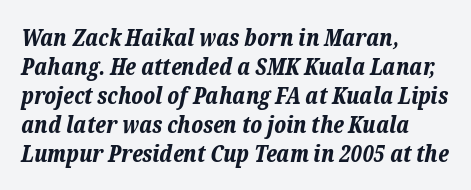
The image shows 23 px bold type, italic (leaning right); set left-aligned, normal line spacing (1.26x), normal letter spacing, not underlined.
